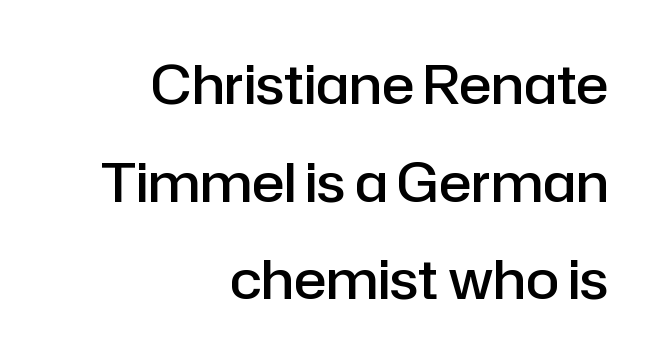
Q: Is the text bold? A: Semi-bold.
Q: Is the text italic (slanted)? A: No, it is upright.
Q: Is the typeface a serif or a sans-serif typeface? A: Sans-serif.
Q: Is the text underlined? A: No.
Q: How is the paragraph aligned? A: Right-aligned.
Q: Is the spacing between letters normal or unusually wide? A: Normal.
Q: Width (condensed, normal, or wide)? A: Normal.
Q: Stroke contrast? A: Low.
Q: x-height? A: Medium.
Q: Monospaced? A: No.
